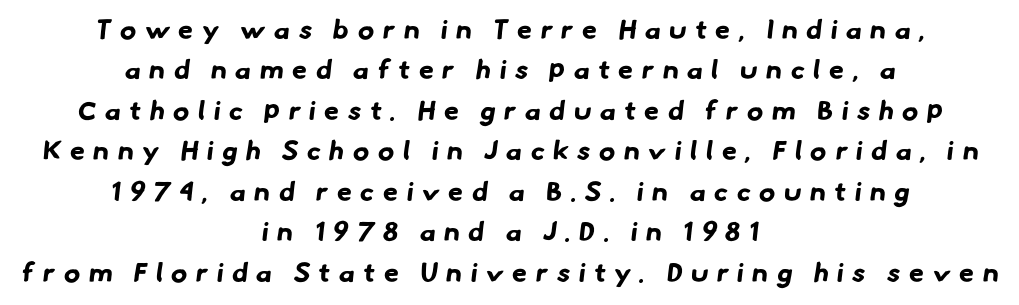
{"bold": "yes", "underline": "no", "align": "center", "line_spacing": "normal", "line_spacing_ratio": 1.5, "letter_spacing": "wide", "letter_spacing_em": 0.32, "glyph_px": 27}
